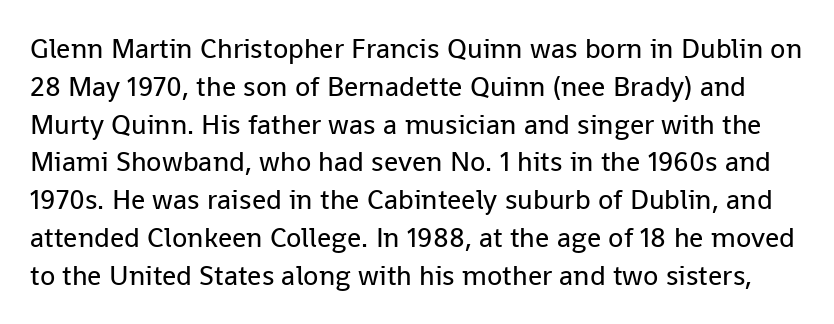
{"serif": "no", "italic": "no", "bold": "no", "weight": "regular", "width": "normal", "stroke_contrast": "low", "x_height": "medium", "monospaced": "no", "underline": "no", "line_spacing": "normal", "line_spacing_ratio": 1.35, "letter_spacing": "normal", "letter_spacing_em": 0.0, "glyph_px": 28}
